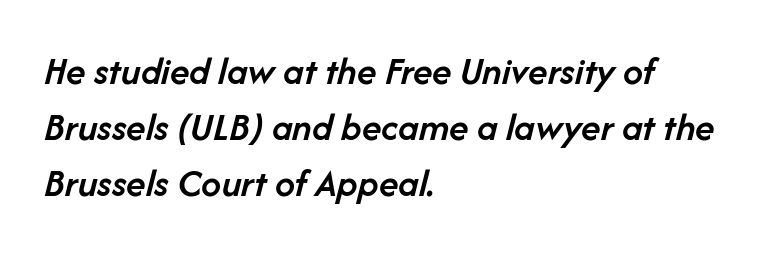
Q: Is the text bold? A: Semi-bold.
Q: Is the text italic (slanted)? A: Yes, it leans right by about 14 degrees.
Q: Is the text underlined? A: No.
Q: How is the paragraph aligned? A: Left-aligned.
Q: Is the spacing between letters normal or unusually wide? A: Normal.
Q: Is the spacing between lines tight, normal or loose? A: Normal.
Q: Width (condensed, normal, or wide)? A: Normal.
Q: Stroke contrast? A: Low.
Q: x-height? A: Medium.
Q: Monospaced? A: No.
